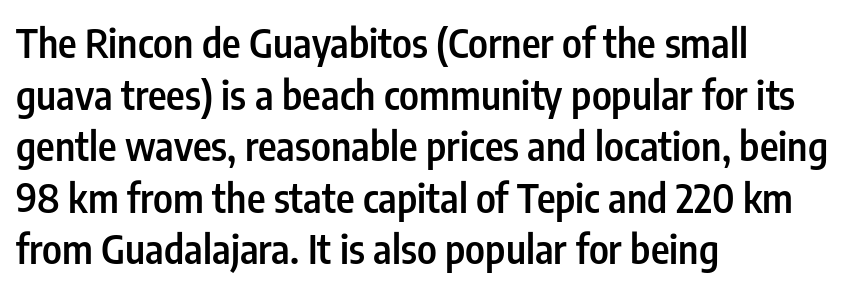
Q: Is the text bold? A: Semi-bold.
Q: Is the text italic (slanted)? A: No, it is upright.
Q: Is the typeface a serif or a sans-serif typeface? A: Sans-serif.
Q: Is the text underlined? A: No.
Q: How is the paragraph aligned? A: Left-aligned.
Q: Is the spacing between letters normal or unusually wide? A: Normal.
Q: Is the spacing between lines tight, normal or loose? A: Normal.
Q: Width (condensed, normal, or wide)? A: Condensed.
Q: Stroke contrast? A: Low.
Q: x-height? A: Medium.
Q: Monospaced? A: No.
